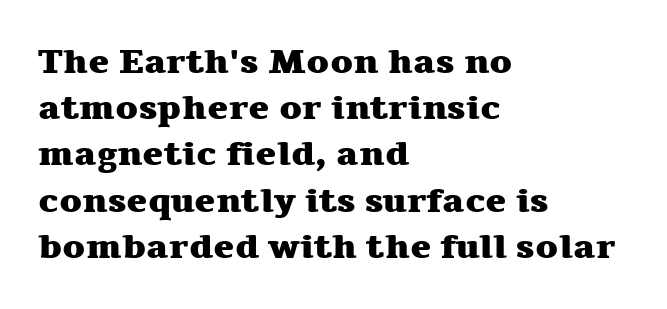
Looks like regular typesetting: each glyph gets only the width it needs. Examine the stroke ends and you'll spot serifs. Summary of weight: heavy, a full bold. Regarding leading, the lines here are spaced in the standard way. The face used here is rendered with its standard letterfit.
